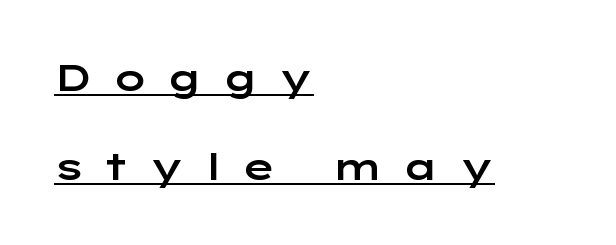
{"serif": "no", "italic": "no", "width": "wide", "stroke_contrast": "low", "x_height": "medium", "monospaced": "no", "underline": "yes", "align": "left", "line_spacing": "loose", "line_spacing_ratio": 2.41, "letter_spacing": "wide", "letter_spacing_em": 0.49, "glyph_px": 37}
